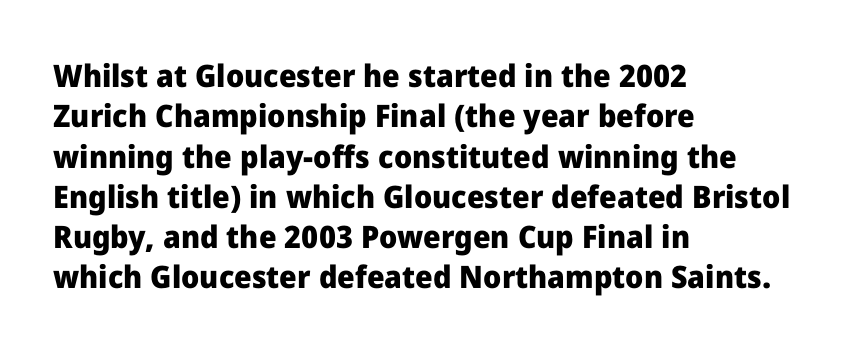
The image shows 31 px heavy sans-serif type, upright; set left-aligned, normal line spacing (1.3x), normal letter spacing, not underlined; low stroke contrast and a medium x-height.
